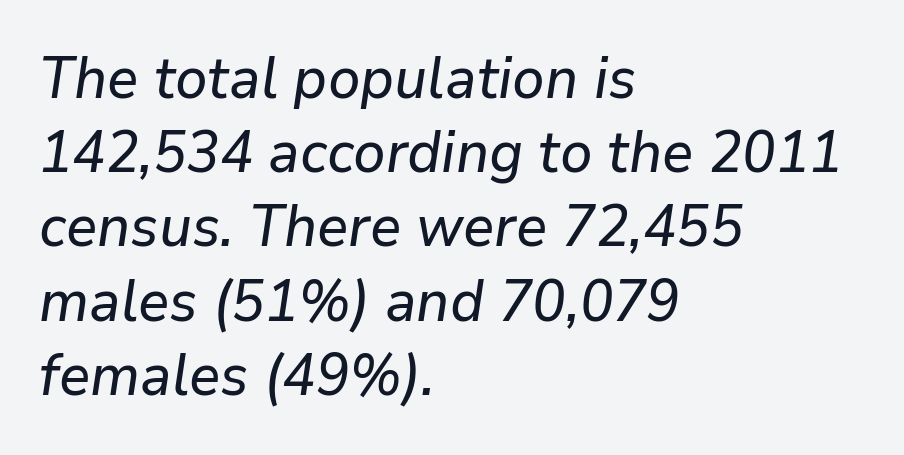
{"italic": "yes", "lean": "right", "slant_degrees": 9, "width": "normal", "stroke_contrast": "low", "x_height": "medium", "monospaced": "no", "underline": "no", "align": "left", "line_spacing": "normal", "line_spacing_ratio": 1.28, "letter_spacing": "normal", "letter_spacing_em": 0.0, "glyph_px": 58}
